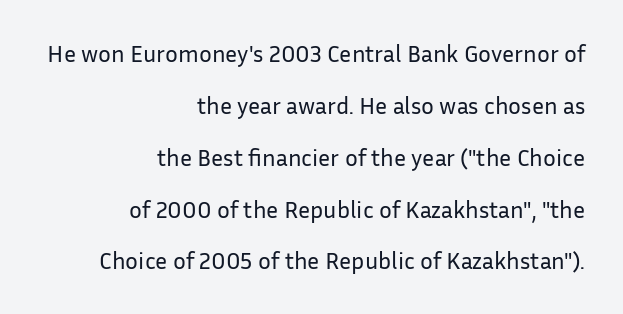
{"italic": "no", "bold": "no", "underline": "no", "align": "right", "line_spacing": "loose", "line_spacing_ratio": 2.16, "letter_spacing": "normal", "letter_spacing_em": 0.0, "glyph_px": 24}
